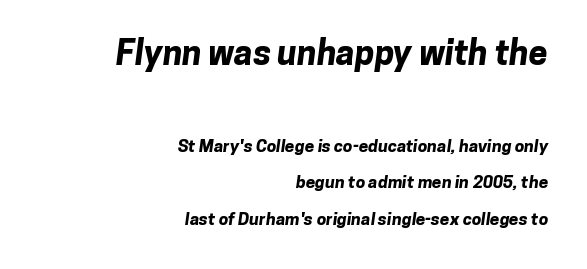
This layout puts the oversized block above and the modest block below. This sample trades compactness for vertical openness between lines. Descenders hang freely into open space. The passage shown is typed in a proportional face where columns would drift. Serif or sans? Sans — the stroke terminals are bare.
